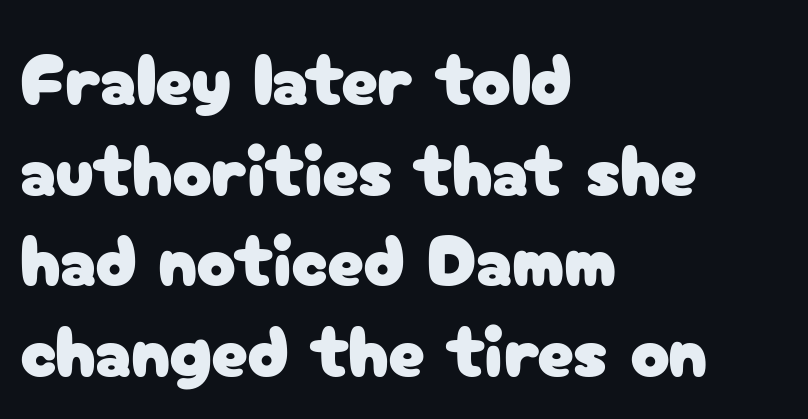
{"serif": "no", "italic": "no", "width": "normal", "stroke_contrast": "low", "x_height": "medium", "monospaced": "no", "underline": "no", "align": "left", "line_spacing_ratio": 1.24, "letter_spacing": "normal", "letter_spacing_em": 0.0, "glyph_px": 73}
